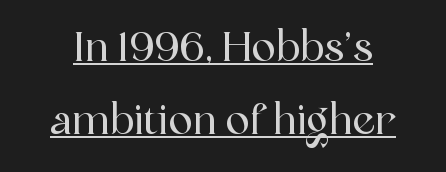
The glyphs are accompanied by a horizontal stroke just below them. Nobody touched the tracking dial on this one. Each letter's strokes conclude with small projecting serifs. Every character sits straight up, as roman type does.
